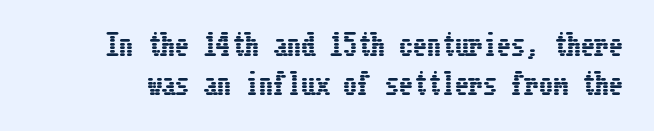
Q: Is the text italic (slanted)? A: No, it is upright.
Q: Is the text underlined? A: No.
Q: Is the spacing between letters normal or unusually wide? A: Normal.
Q: Is the spacing between lines tight, normal or loose? A: Normal.
Q: Width (condensed, normal, or wide)? A: Condensed.
Q: Stroke contrast? A: Low.
Q: x-height? A: Medium.
